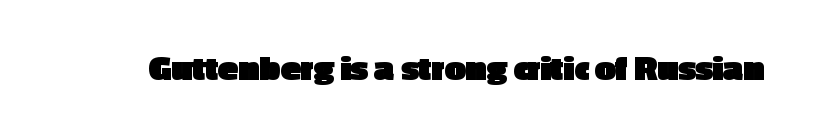
Tracking value appears to be zero — textbook default spacing. The rendering uses natural spacing where letterforms have individual widths. These words are printed bold, with thick strokes throughout. Typographically, this falls in the sans-serif category.
